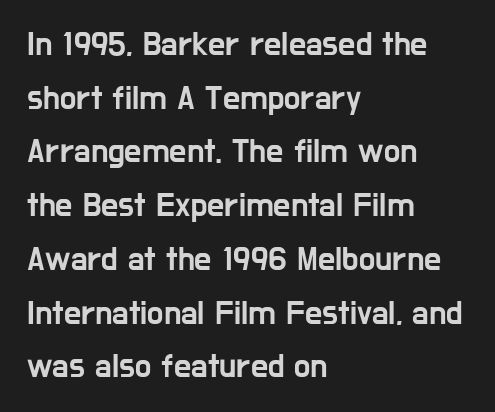
Q: Is the text italic (slanted)? A: No, it is upright.
Q: Is the typeface a serif or a sans-serif typeface? A: Sans-serif.
Q: Is the text underlined? A: No.
Q: How is the paragraph aligned? A: Left-aligned.
Q: Is the spacing between letters normal or unusually wide? A: Normal.
Q: Is the spacing between lines tight, normal or loose? A: Normal.
Q: Width (condensed, normal, or wide)? A: Condensed.
Q: Stroke contrast? A: Low.
Q: x-height? A: Medium.
Q: Monospaced? A: No.
